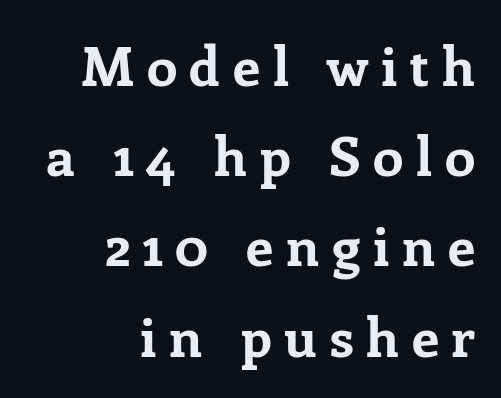
Designer's note — italics off, roman on. Strong, thick strokes mark this as bold type. The space beneath each line is pristine and unruled. A typesetter would call this proportional, since set widths differ per character. The characters display serif detailing at their extremities. This rendering uses right alignment, leaving the left contour irregular.
